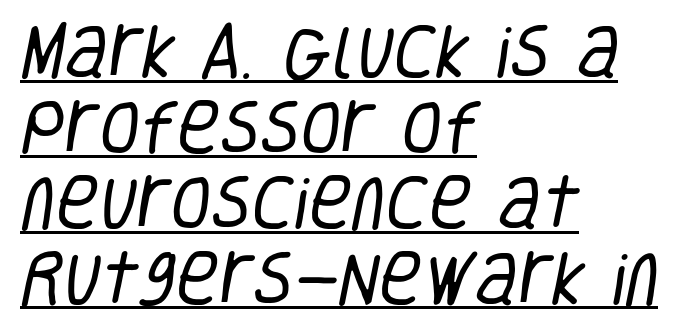
Q: Is the text bold? A: No.
Q: Is the typeface a serif or a sans-serif typeface? A: Sans-serif.
Q: Is the text underlined? A: Yes.
Q: How is the paragraph aligned? A: Left-aligned.
Q: Is the spacing between letters normal or unusually wide? A: Normal.
Q: Is the spacing between lines tight, normal or loose? A: Normal.
Q: Width (condensed, normal, or wide)? A: Condensed.
Q: Stroke contrast? A: Low.
Q: x-height? A: Large.
Q: Monospaced? A: No.
